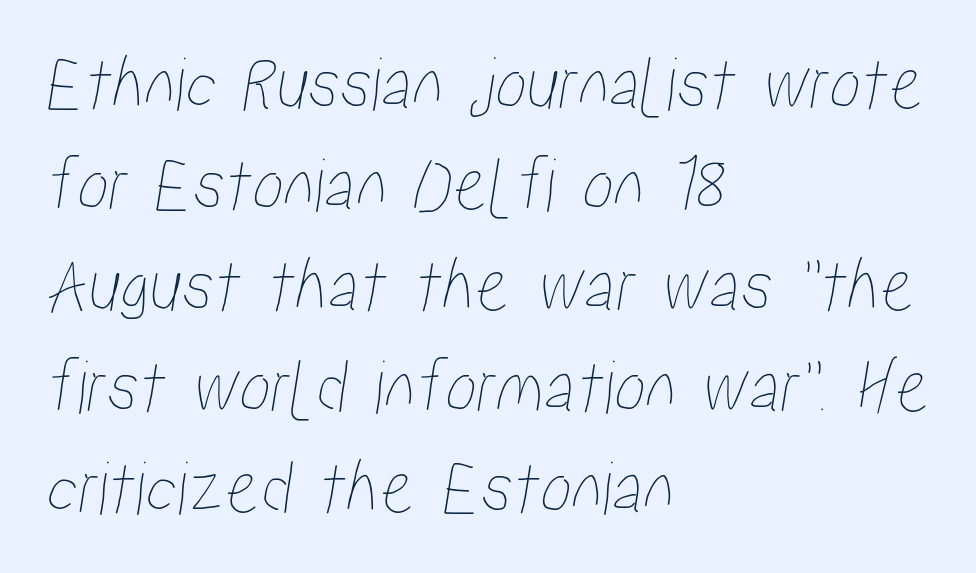
Q: Is the text underlined? A: No.
Q: How is the paragraph aligned? A: Left-aligned.
Q: Is the spacing between letters normal or unusually wide? A: Normal.
Q: Is the spacing between lines tight, normal or loose? A: Normal.
Q: Width (condensed, normal, or wide)? A: Condensed.
Q: Stroke contrast? A: Low.
Q: x-height? A: Medium.
Q: Monospaced? A: No.
